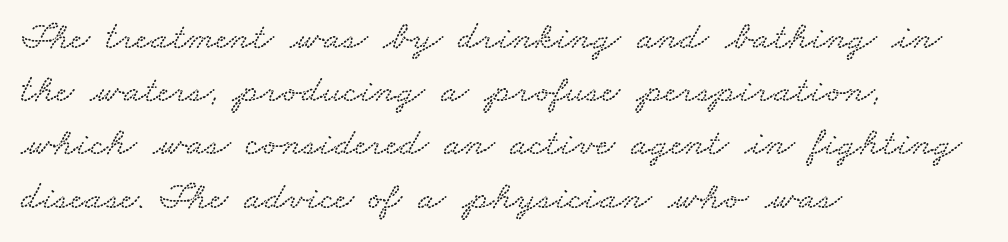
Letters rest on an invisible, unmarked baseline. Does the leading feel generous? No, just average. Tracking value appears to be zero — textbook default spacing. Here the designer chose a conventional face with non-uniform glyph widths. The compositor pushed each line to the left boundary.
